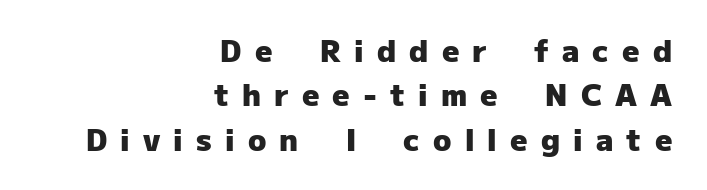
The image shows 30 px heavy sans-serif type, upright; set right-aligned, normal line spacing (1.48x), unusually wide letter spacing (+0.44 em), not underlined; low stroke contrast and a medium x-height.
